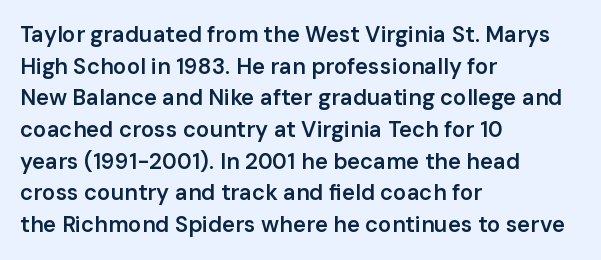
Q: Is the text bold? A: Semi-bold.
Q: Is the text italic (slanted)? A: No, it is upright.
Q: Is the text underlined? A: No.
Q: How is the paragraph aligned? A: Left-aligned.
Q: Is the spacing between letters normal or unusually wide? A: Normal.
Q: Is the spacing between lines tight, normal or loose? A: Normal.
